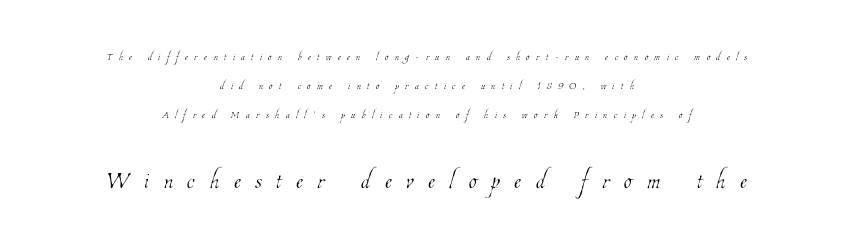
These glyphs show unthickened strokes, regular width or finer. The face used here is rendered with a markedly widened letterfit. This block would shrink considerably if given ordinary leading; it's expanded now. Typesetter's note — lower block bumped up in size, upper block left smaller.
